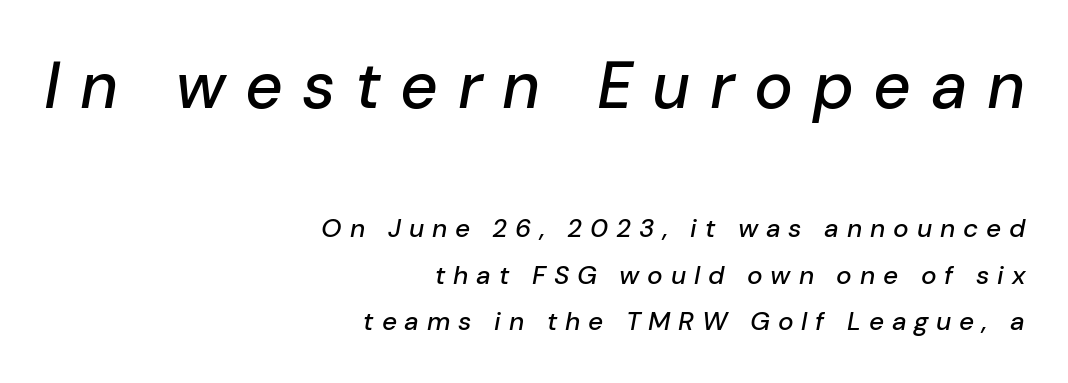
{"italic": "yes", "lean": "right", "slant_degrees": 10, "width": "normal", "stroke_contrast": "low", "x_height": "medium", "monospaced": "no", "underline": "no", "align": "right", "line_spacing_ratio": 1.79, "letter_spacing": "wide", "letter_spacing_em": 0.3, "larger_block": "first", "size_ratio": 2.5, "glyph_px": 65}
